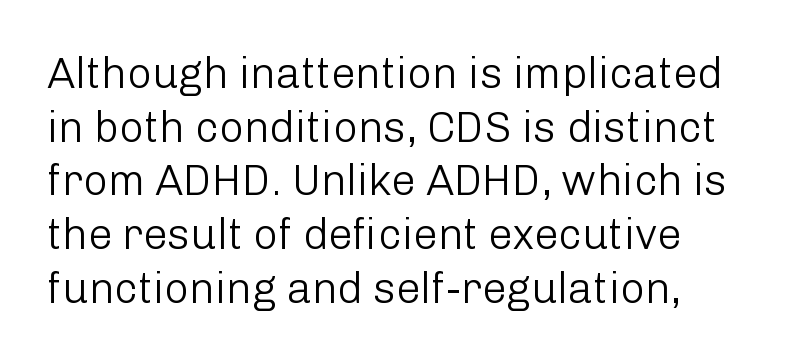
The image shows 43 px light sans-serif type, upright; set normal line spacing (1.25x), normal letter spacing, not underlined; low stroke contrast and a medium x-height.
